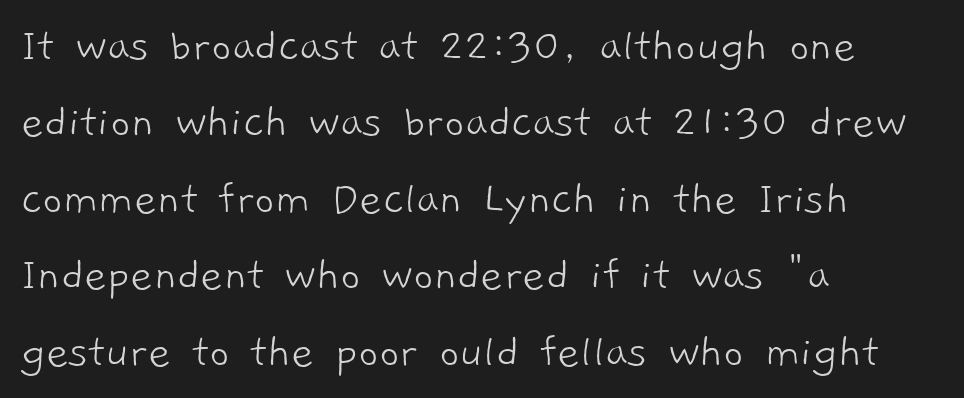
The image shows 49 px light sans-serif type; set left-aligned, normal line spacing (1.56x), normal letter spacing, not underlined; low stroke contrast and a medium x-height.
